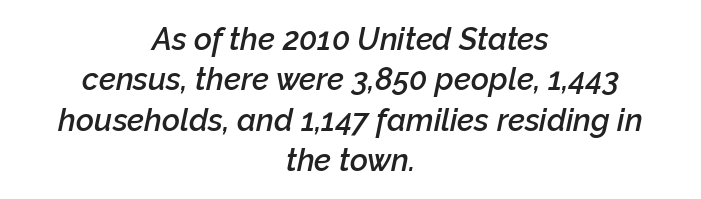
Q: Is the text bold? A: Semi-bold.
Q: Is the text italic (slanted)? A: Yes, it leans right by about 12 degrees.
Q: Is the text underlined? A: No.
Q: How is the paragraph aligned? A: Centered.
Q: Is the spacing between letters normal or unusually wide? A: Normal.
Q: Is the spacing between lines tight, normal or loose? A: Normal.
Q: Width (condensed, normal, or wide)? A: Normal.
Q: Stroke contrast? A: Low.
Q: x-height? A: Medium.
Q: Monospaced? A: No.
